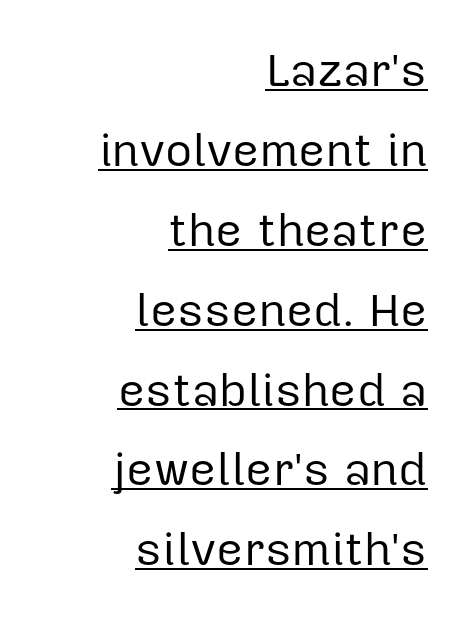
The face used here is a sans, in the tradition of grotesques and geometrics. A typographer would call this underscored text. It's the straight-up-and-down kind of type. Honestly, the letter spacing is just normal — you wouldn't notice it.
